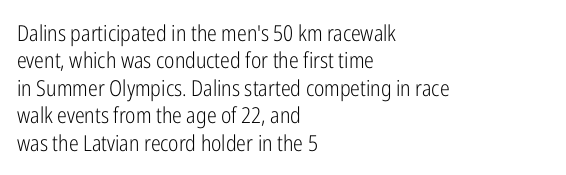
{"italic": "no", "bold": "no", "underline": "no", "align": "left", "line_spacing": "normal", "line_spacing_ratio": 1.25, "letter_spacing": "normal", "letter_spacing_em": 0.0, "glyph_px": 22}
